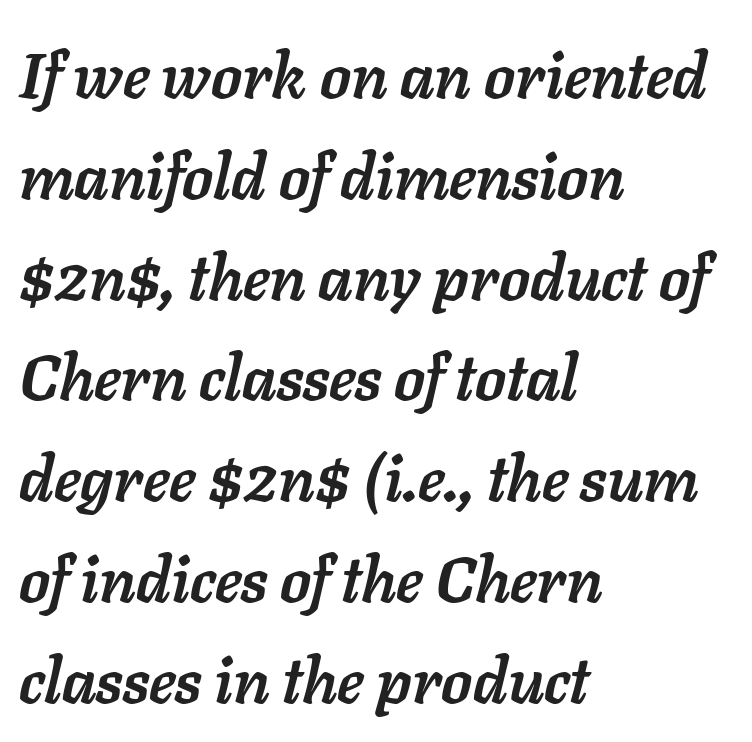
Q: Is the text bold? A: Yes.
Q: Is the text italic (slanted)? A: Yes, it leans right by about 11 degrees.
Q: Is the text underlined? A: No.
Q: How is the paragraph aligned? A: Left-aligned.
Q: Is the spacing between letters normal or unusually wide? A: Normal.
Q: Is the spacing between lines tight, normal or loose? A: Normal.
Q: Width (condensed, normal, or wide)? A: Normal.
Q: Stroke contrast? A: Low.
Q: x-height? A: Medium.
Q: Monospaced? A: No.
